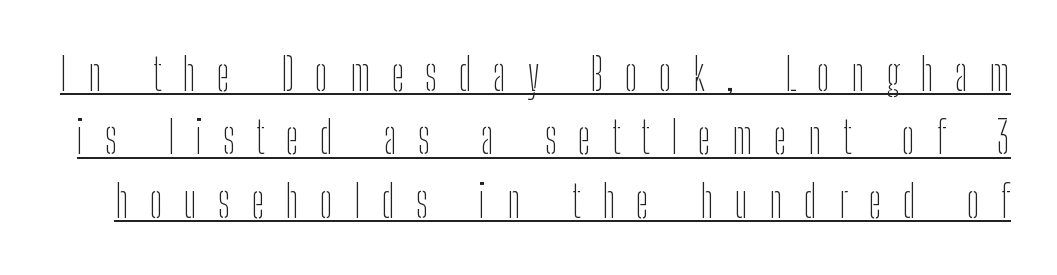
The image shows 44 px thin, condensed sans-serif type, upright; set normal line spacing (1.44x), unusually wide letter spacing (+0.48 em), underlined; low stroke contrast and a medium x-height.
